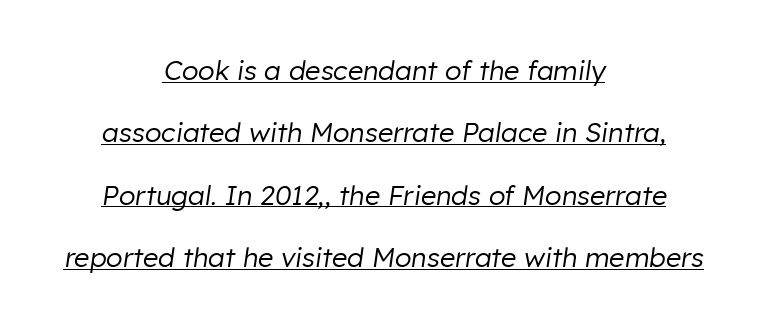
Visually the block forms a symmetrical silhouette, jagged on both flanks. Decoration check: the copy is underlined. The letterforms sit shoulder to shoulder at normal distance. Is this a heavy cut? Hardly; it is regular or lighter.
